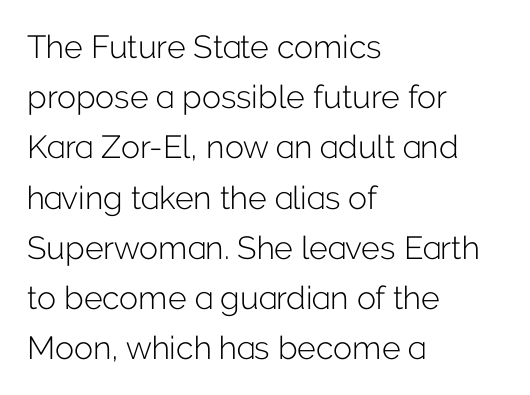
{"serif": "no", "italic": "no", "bold": "no", "weight": "light", "width": "normal", "stroke_contrast": "low", "x_height": "medium", "monospaced": "no", "underline": "no", "align": "left", "line_spacing": "normal", "line_spacing_ratio": 1.57, "letter_spacing": "normal", "letter_spacing_em": 0.0, "glyph_px": 32}
